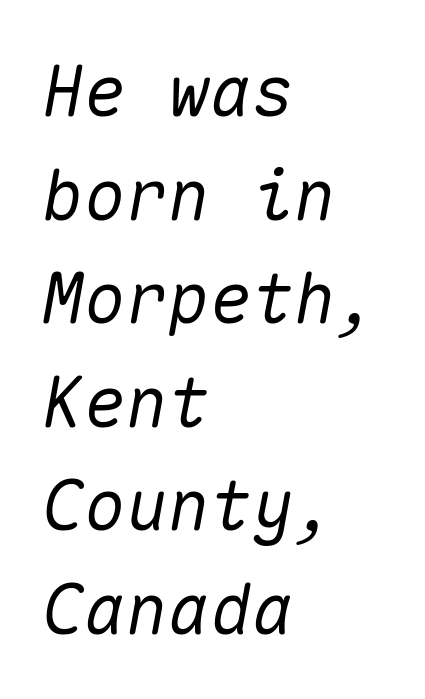
Do the characters align in a grid? Yes, the font is monospaced. Evenly set lines give the paragraph a standard silhouette. Casual observation: everything's shoved over to the left. This rendering features lettering with no underline. The type is set solid horizontally, with unmodified tracking.
